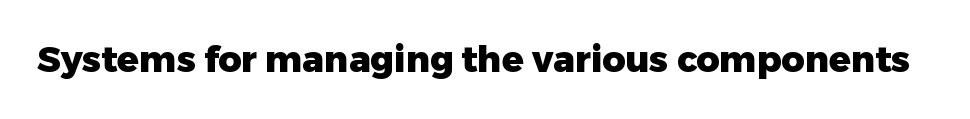
Look at the tracking — it's just the regular setting, nothing added. The strip under each line holds only bare page. Italic? Not at all — the glyphs are vertical. Are there feet on the stems? There aren't — it's a sans. The rendering uses natural spacing where letterforms have individual widths. Strong, thick strokes mark this as bold type.
